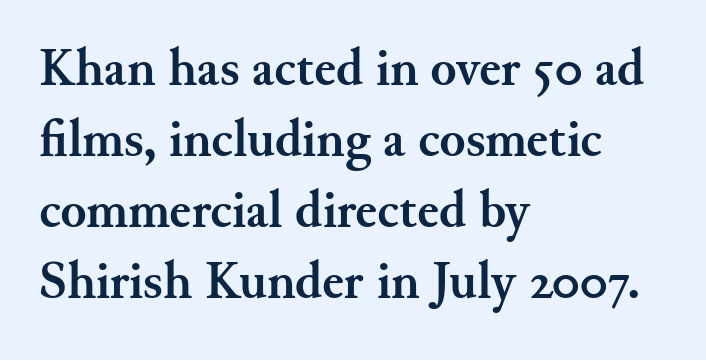
Spacing between characters is what you'd get straight out of the box. Vertical strokes here are truly vertical. Casual observation: everything's shoved over to the left. Note the varied advance widths — an 'i' is clearly narrower than an 'm'. Reading down the column, the eye jumps a familiar distance to each next line. A typesetter would label this face a serif.
